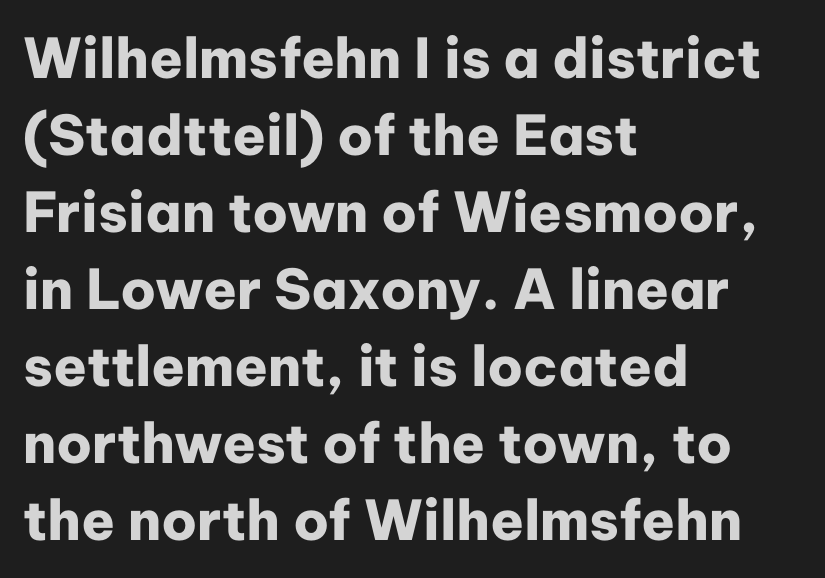
Q: Is the text bold? A: Yes.
Q: Is the text italic (slanted)? A: No, it is upright.
Q: Is the typeface a serif or a sans-serif typeface? A: Sans-serif.
Q: Is the text underlined? A: No.
Q: How is the paragraph aligned? A: Left-aligned.
Q: Is the spacing between letters normal or unusually wide? A: Normal.
Q: Is the spacing between lines tight, normal or loose? A: Normal.
Q: Width (condensed, normal, or wide)? A: Normal.
Q: Stroke contrast? A: Low.
Q: x-height? A: Medium.
Q: Monospaced? A: No.
